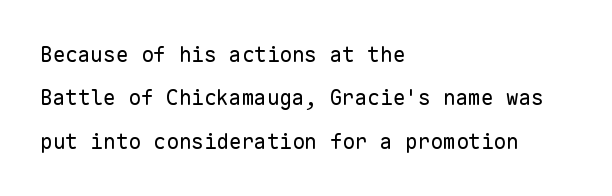
The image shows 21 px text type, upright; set left-aligned, loose line spacing (2.07x), normal letter spacing, not underlined.
